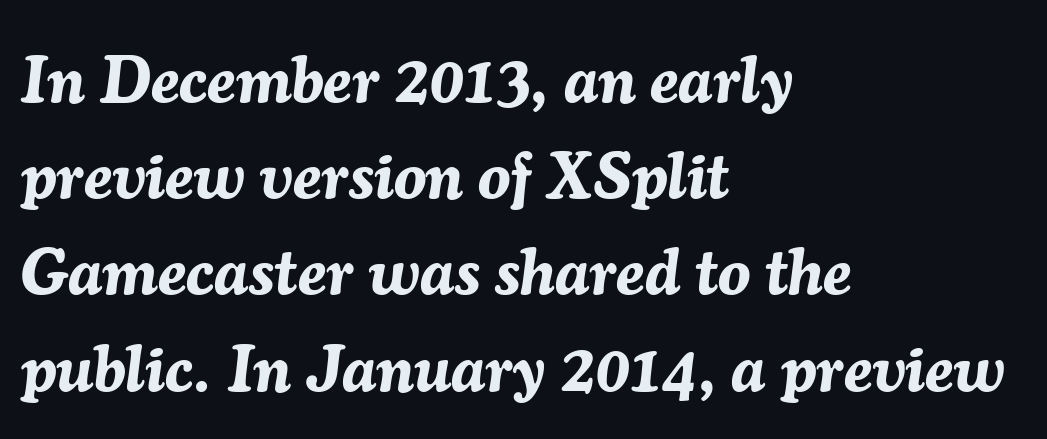
The image shows 65 px bold type, italic (leaning right); set left-aligned, normal line spacing (1.48x), normal letter spacing, not underlined; medium stroke contrast and a medium x-height.
